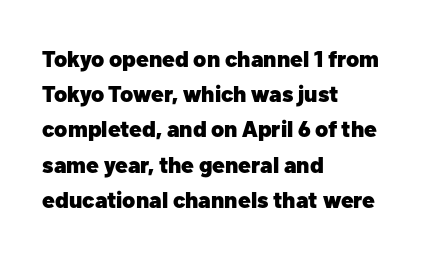
Each new line begins a customary step beneath the previous one. This rendering leaves character spacing at its baseline value. The lettering stays uniformly vertical, giving the passage a roman look. This rendering features lettering with no underline. A student would call this left alignment; a typographer would say flush left, rag right. Is the type bold? Yes — the strokes are clearly thick and heavy.
